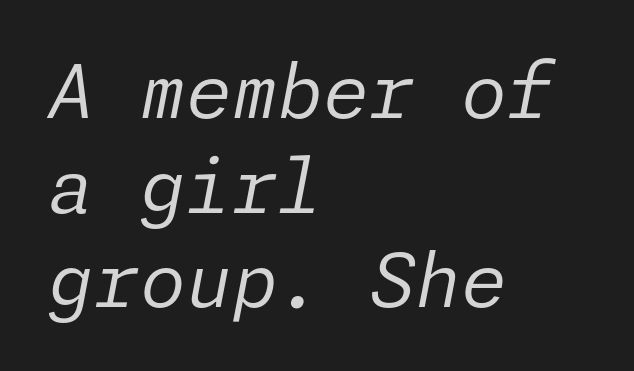
The image shows 74 px regular-weight type, italic (leaning right); set left-aligned, normal line spacing (1.28x), normal letter spacing, not underlined; low stroke contrast and a medium x-height.
